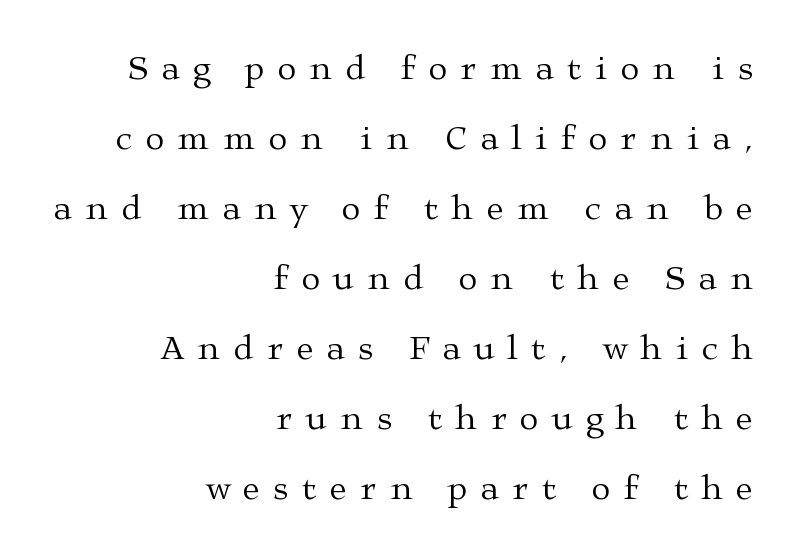
{"serif": "yes", "italic": "no", "bold": "no", "weight": "regular", "width": "wide", "stroke_contrast": "medium", "x_height": "medium", "monospaced": "no", "underline": "no", "align": "right", "line_spacing": "loose", "line_spacing_ratio": 2.06, "letter_spacing": "wide", "letter_spacing_em": 0.4, "glyph_px": 34}
